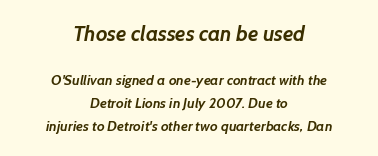
The image shows 21 px bold type; set centered, normal line spacing (1.64x), normal letter spacing, not underlined; the first (top) block is 1.5x larger.
